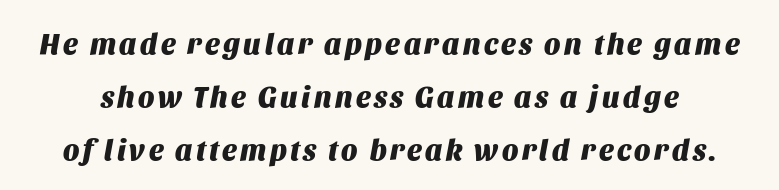
{"italic": "yes", "lean": "right", "slant_degrees": 11, "bold": "yes", "weight": "heavy", "width": "normal", "stroke_contrast": "medium", "x_height": "large", "monospaced": "no", "underline": "no", "line_spacing_ratio": 1.82, "glyph_px": 29}
